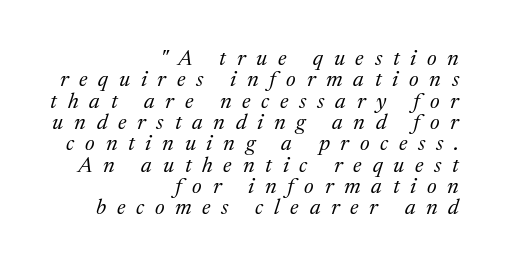
Bare-footed words on every line. Designer's note — italics engaged. Display-style spreading of the glyphs; the letterfit is very open. The letters look calm and open, with moderate or lighter stems.
